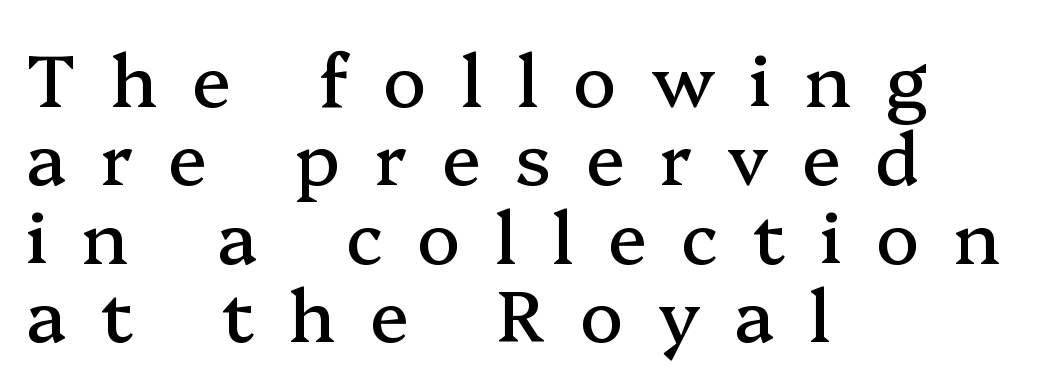
Note the varied advance widths — an 'i' is clearly narrower than an 'm'. Plain, unruled lines of type. It's the straight-up-and-down kind of type. In CSS terms this would be text-align: left.
